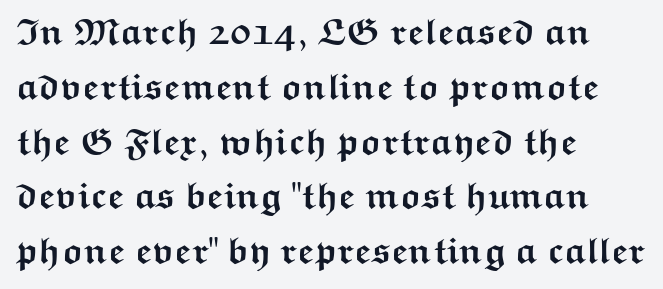
Q: Is the text bold? A: Yes.
Q: Is the text italic (slanted)? A: No, it is upright.
Q: Is the typeface a serif or a sans-serif typeface? A: Sans-serif.
Q: Is the text underlined? A: No.
Q: How is the paragraph aligned? A: Left-aligned.
Q: Is the spacing between letters normal or unusually wide? A: Normal.
Q: Is the spacing between lines tight, normal or loose? A: Normal.
Q: Width (condensed, normal, or wide)? A: Wide.
Q: Stroke contrast? A: Medium.
Q: x-height? A: Medium.
Q: Monospaced? A: No.
